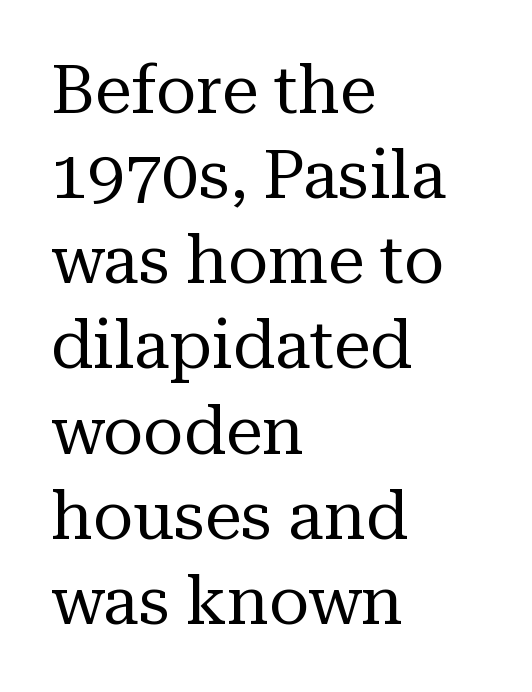
Q: Is the text bold? A: No.
Q: Is the text italic (slanted)? A: No, it is upright.
Q: Is the typeface a serif or a sans-serif typeface? A: Serif.
Q: Is the text underlined? A: No.
Q: How is the paragraph aligned? A: Left-aligned.
Q: Is the spacing between letters normal or unusually wide? A: Normal.
Q: Is the spacing between lines tight, normal or loose? A: Normal.
Q: Width (condensed, normal, or wide)? A: Normal.
Q: Stroke contrast? A: Medium.
Q: x-height? A: Medium.
Q: Monospaced? A: No.
